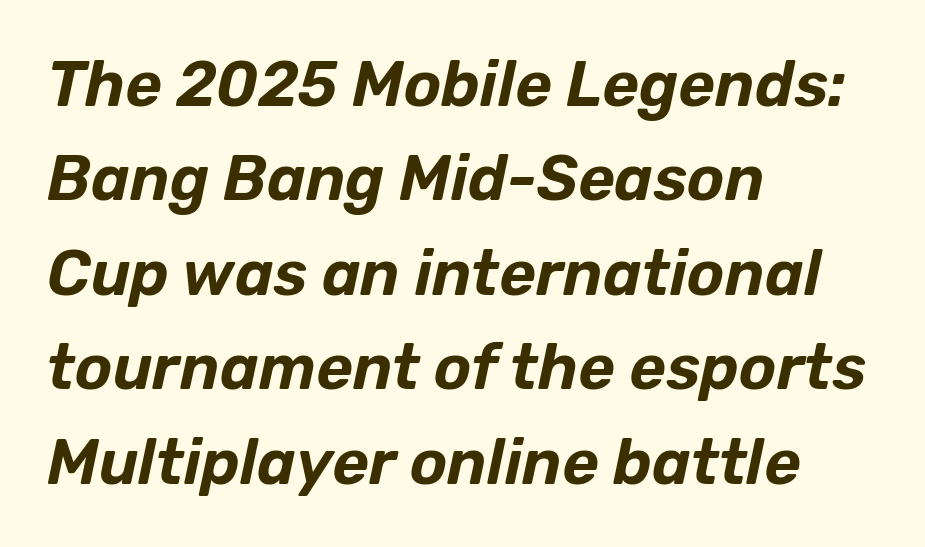
Q: Is the text italic (slanted)? A: Yes, it leans right by about 12 degrees.
Q: Is the text underlined? A: No.
Q: How is the paragraph aligned? A: Left-aligned.
Q: Is the spacing between letters normal or unusually wide? A: Normal.
Q: Is the spacing between lines tight, normal or loose? A: Normal.
Q: Width (condensed, normal, or wide)? A: Normal.
Q: Stroke contrast? A: Low.
Q: x-height? A: Medium.
Q: Monospaced? A: No.
